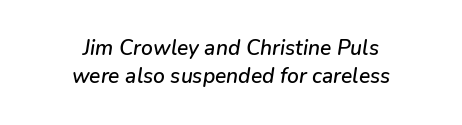
{"italic": "yes", "lean": "right", "slant_degrees": 9, "underline": "no", "align": "center", "line_spacing": "normal", "line_spacing_ratio": 1.35, "letter_spacing": "normal", "letter_spacing_em": 0.0, "glyph_px": 21}
